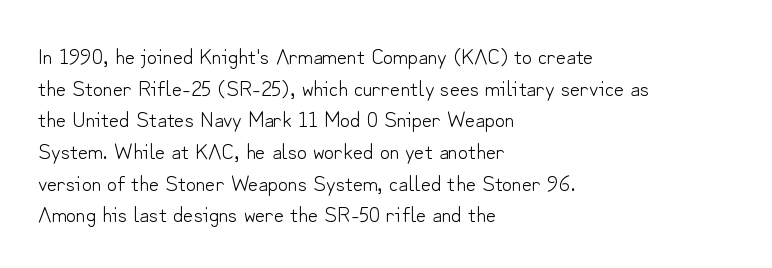
Q: Is the text bold? A: No.
Q: Is the text italic (slanted)? A: No, it is upright.
Q: Is the text underlined? A: No.
Q: How is the paragraph aligned? A: Left-aligned.
Q: Is the spacing between letters normal or unusually wide? A: Normal.
Q: Is the spacing between lines tight, normal or loose? A: Normal.
